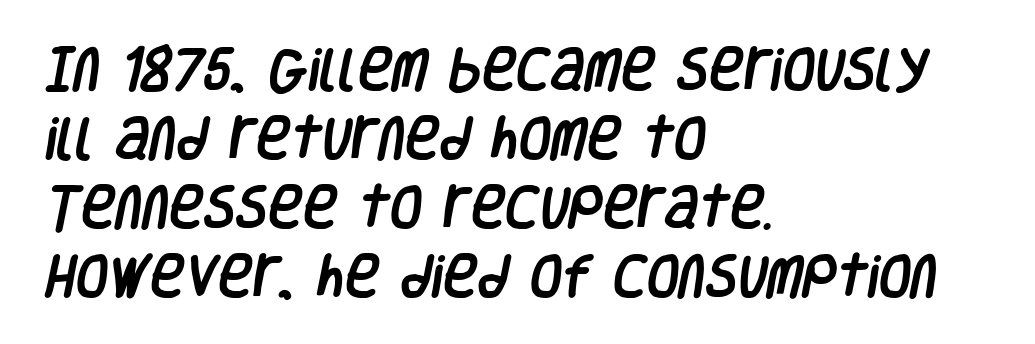
The image shows 47 px condensed sans-serif type; set left-aligned, normal line spacing (1.47x), normal letter spacing, not underlined; low stroke contrast and a large x-height.
